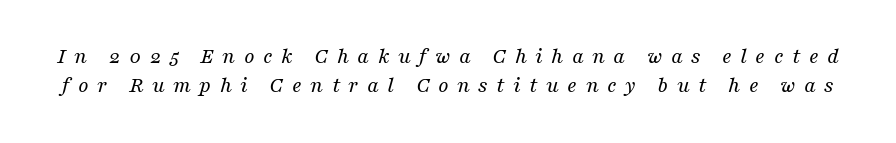
Q: Is the text bold? A: No.
Q: Is the text italic (slanted)? A: Yes, it leans right by about 16 degrees.
Q: Is the text underlined? A: No.
Q: Is the spacing between letters normal or unusually wide? A: Unusually wide.
Q: Is the spacing between lines tight, normal or loose? A: Normal.
